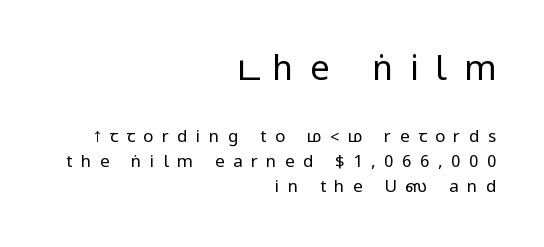
{"serif": "no", "italic": "no", "bold": "no", "weight": "regular", "width": "condensed", "stroke_contrast": "low", "underline": "no", "align": "right", "line_spacing": "normal", "line_spacing_ratio": 1.48, "letter_spacing": "wide", "letter_spacing_em": 0.5, "larger_block": "first", "size_ratio": 2.0, "glyph_px": 34}
